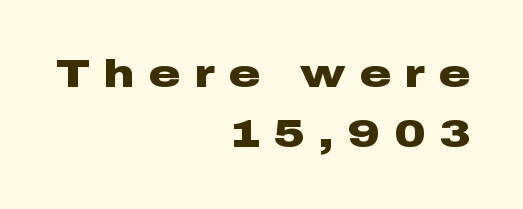
The image shows 39 px heavy, wide sans-serif type, upright; set right-aligned, normal line spacing (1.54x), unusually wide letter spacing (+0.36 em), not underlined; low stroke contrast and a medium x-height.
